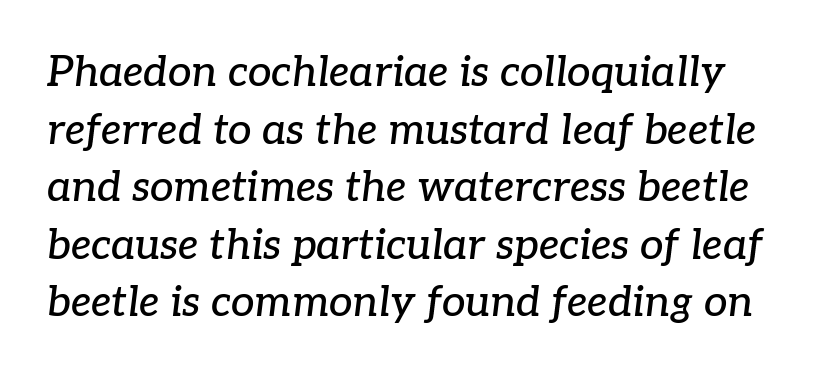
Spacing verdict: proportional, widths tailored to each character. Type without underlining. Is the type slanted? Yes — the strokes lean at a clear angle. Students, observe: this is what conventionally led text looks like.
